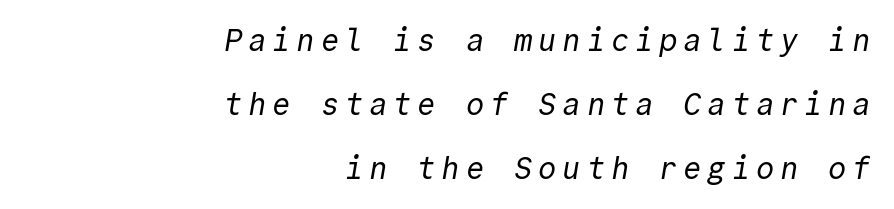
Each stroke keeps to a modest, everyday thickness or less. Check where the strokes stop: nothing finishes them off — pure sans. Reading down the block, your eye finds every line finishing at a fixed right position. These lines are rendered in a fixed-pitch font. Quick note: underline off. Quick note: interline space is abundant.
